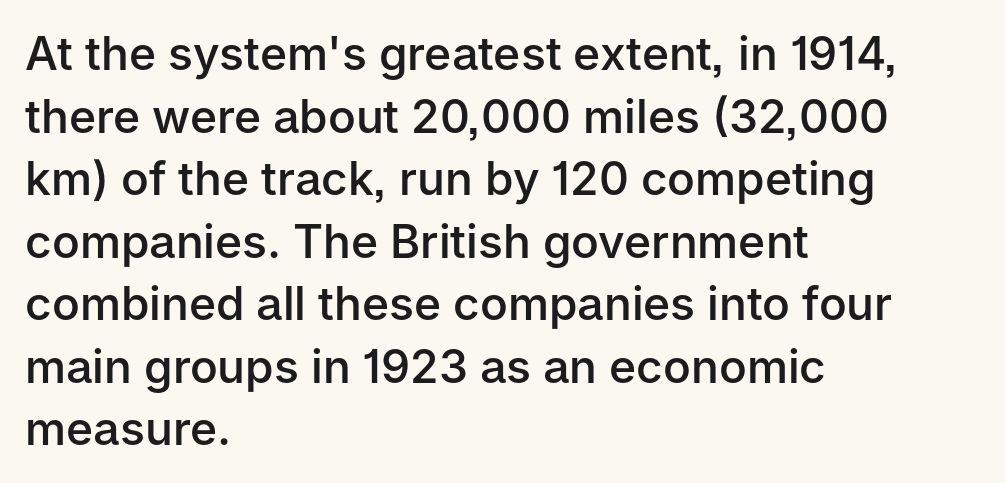
Q: Is the text bold? A: Semi-bold.
Q: Is the text italic (slanted)? A: No, it is upright.
Q: Is the typeface a serif or a sans-serif typeface? A: Sans-serif.
Q: Is the text underlined? A: No.
Q: How is the paragraph aligned? A: Left-aligned.
Q: Is the spacing between letters normal or unusually wide? A: Normal.
Q: Is the spacing between lines tight, normal or loose? A: Normal.
Q: Width (condensed, normal, or wide)? A: Normal.
Q: Stroke contrast? A: Low.
Q: x-height? A: Medium.
Q: Monospaced? A: No.
